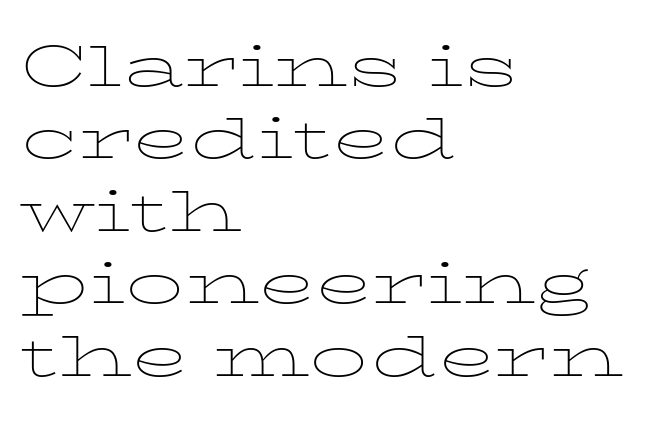
{"serif": "yes", "italic": "no", "bold": "no", "weight": "thin", "width": "wide", "stroke_contrast": "low", "x_height": "medium", "monospaced": "no", "underline": "no", "align": "left", "line_spacing": "normal", "line_spacing_ratio": 1.25, "letter_spacing": "normal", "letter_spacing_em": 0.0, "glyph_px": 58}
